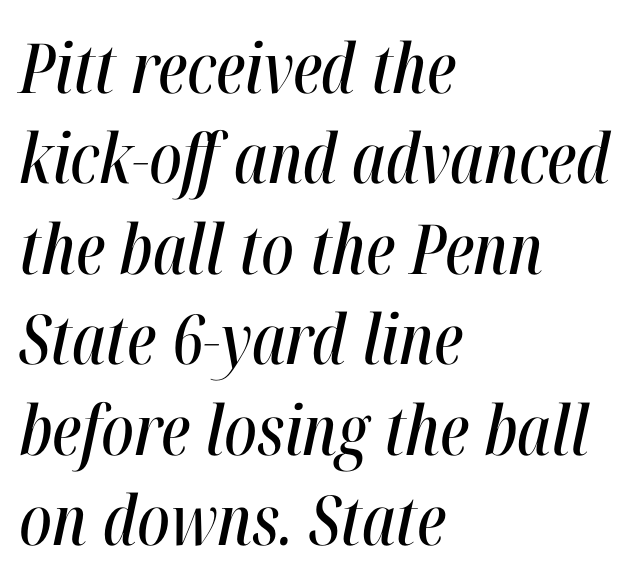
Q: Is the text italic (slanted)? A: Yes, it leans right by about 12 degrees.
Q: Is the text underlined? A: No.
Q: How is the paragraph aligned? A: Left-aligned.
Q: Is the spacing between letters normal or unusually wide? A: Normal.
Q: Is the spacing between lines tight, normal or loose? A: Normal.
Q: Width (condensed, normal, or wide)? A: Condensed.
Q: Stroke contrast? A: High.
Q: x-height? A: Medium.
Q: Monospaced? A: No.
